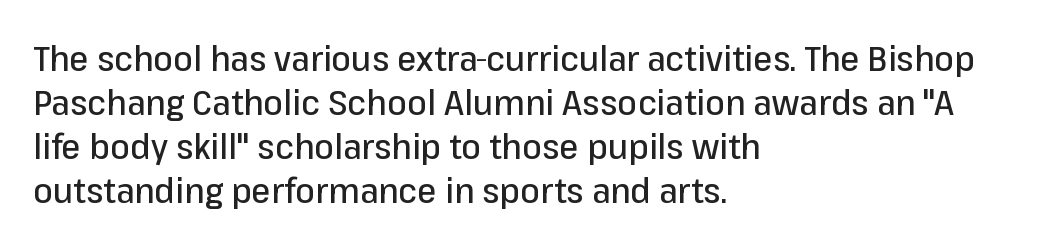
A sans-serif font was chosen for this passage. Unlike italic type, these characters show no tilt at all. Glance below the letters and you will spot only blank space. Compared with typical body copy, the letter spacing here is the same. The lines sit at an ordinary, default distance from one another. Do the characters align in a grid? No, the font is proportional.
